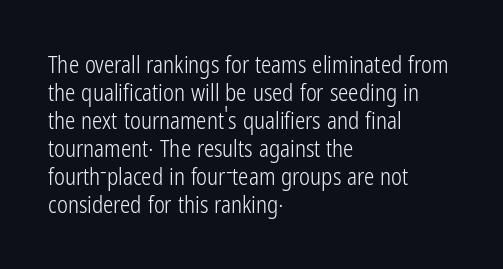
Every stem runs plumb, perpendicular to the baseline. Layout note: lines flush left. Decoration check: the copy has no underline. Short note: letters normally spaced.
